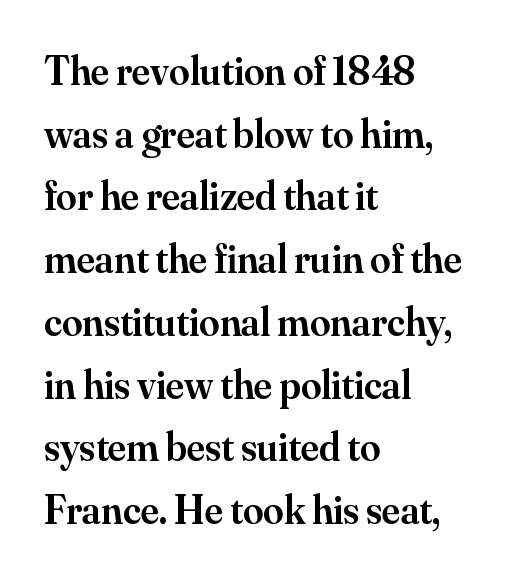
{"serif": "yes", "italic": "no", "bold": "semi", "weight": "semibold", "width": "normal", "stroke_contrast": "medium", "x_height": "small", "monospaced": "no", "underline": "no", "align": "left", "line_spacing": "normal", "line_spacing_ratio": 1.53, "letter_spacing": "normal", "letter_spacing_em": 0.0, "glyph_px": 41}
